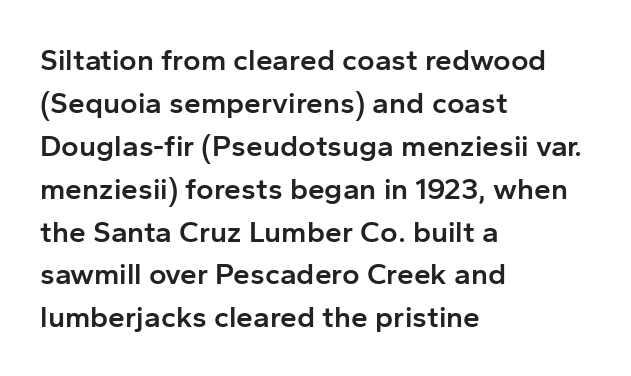
{"serif": "no", "italic": "no", "bold": "semi", "weight": "semibold", "width": "normal", "stroke_contrast": "low", "x_height": "medium", "monospaced": "no", "underline": "no", "align": "left", "line_spacing": "normal", "line_spacing_ratio": 1.43, "letter_spacing": "normal", "letter_spacing_em": 0.0, "glyph_px": 30}
